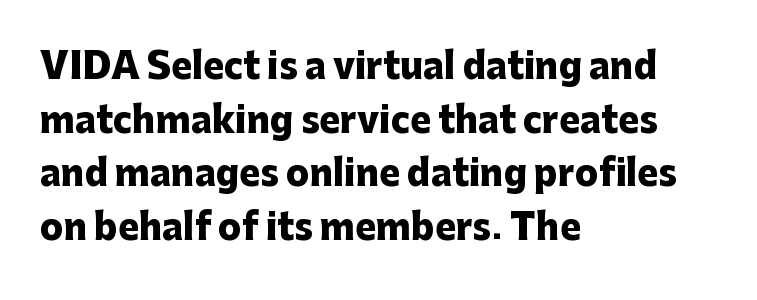
Q: Is the text bold? A: Yes.
Q: Is the text italic (slanted)? A: No, it is upright.
Q: Is the typeface a serif or a sans-serif typeface? A: Sans-serif.
Q: Is the text underlined? A: No.
Q: How is the paragraph aligned? A: Left-aligned.
Q: Is the spacing between letters normal or unusually wide? A: Normal.
Q: Is the spacing between lines tight, normal or loose? A: Normal.
Q: Width (condensed, normal, or wide)? A: Normal.
Q: Stroke contrast? A: Low.
Q: x-height? A: Medium.
Q: Monospaced? A: No.
